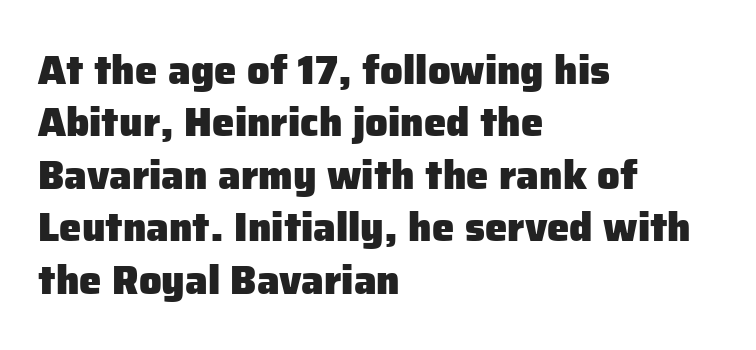
{"serif": "no", "italic": "no", "bold": "yes", "weight": "heavy", "width": "normal", "stroke_contrast": "low", "x_height": "medium", "monospaced": "no", "underline": "no", "align": "left", "line_spacing": "normal", "line_spacing_ratio": 1.31, "letter_spacing": "normal", "letter_spacing_em": 0.0, "glyph_px": 40}
